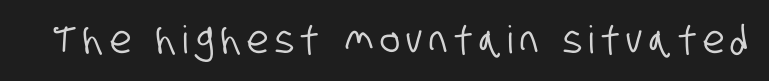
Q: Is the typeface a serif or a sans-serif typeface? A: Sans-serif.
Q: Is the text underlined? A: No.
Q: Width (condensed, normal, or wide)? A: Condensed.
Q: Stroke contrast? A: Low.
Q: x-height? A: Large.
Q: Monospaced? A: No.
